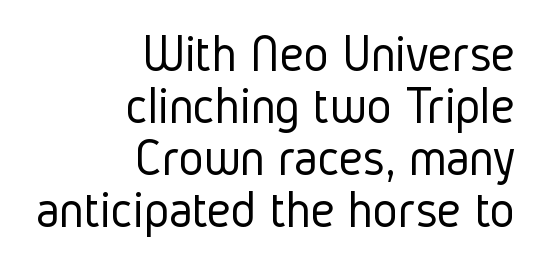
This sample is right-justified, so line beginnings fall wherever the words allow. When letters stand straight like this, we call the style roman or upright. You could not count columns in this text — the font is proportionally spaced. Stroke thickness stays within the range of a standard reading face or lighter. Letterform terminals end flat and unadorned throughout the passage. Horizontal bands of white between lines are thin slivers.
